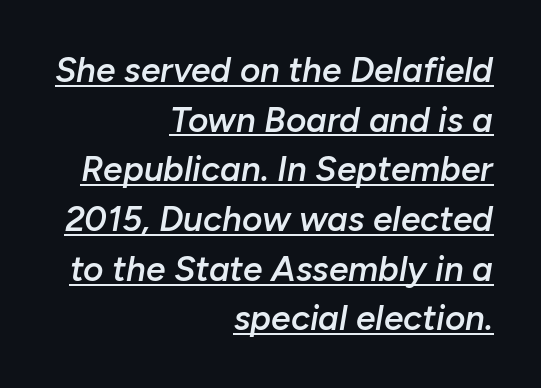
The image shows 35 px semibold type, italic (leaning right); set right-aligned, normal line spacing (1.42x), normal letter spacing, underlined; low stroke contrast and a medium x-height.
